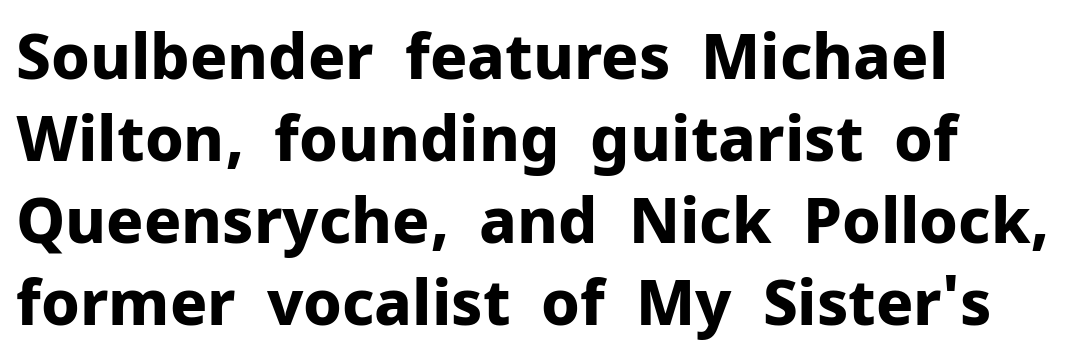
{"serif": "no", "italic": "no", "bold": "yes", "weight": "bold", "width": "normal", "stroke_contrast": "low", "x_height": "medium", "monospaced": "no", "underline": "no", "align": "left", "line_spacing": "normal", "line_spacing_ratio": 1.32, "letter_spacing": "normal", "letter_spacing_em": 0.0, "glyph_px": 62}
